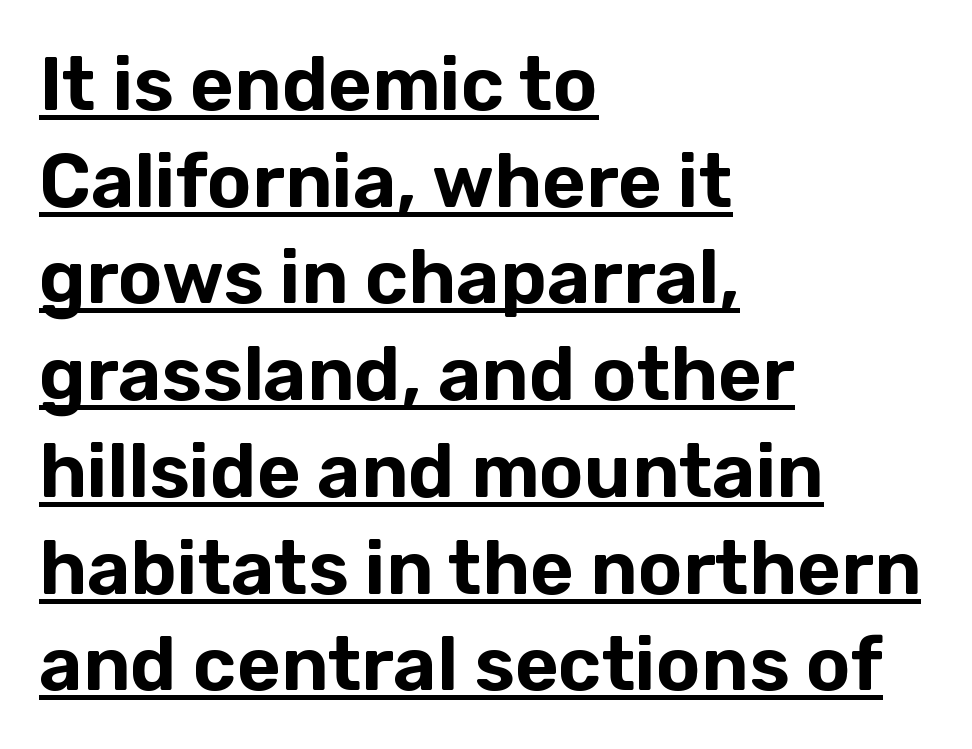
A roman cut, with each character standing at attention. Line spacing here is normal. Letterform terminals end flat and unadorned throughout the passage. Caption: standard tracking, unaltered. Like a heading marked for emphasis, these lines bear an underscore.
